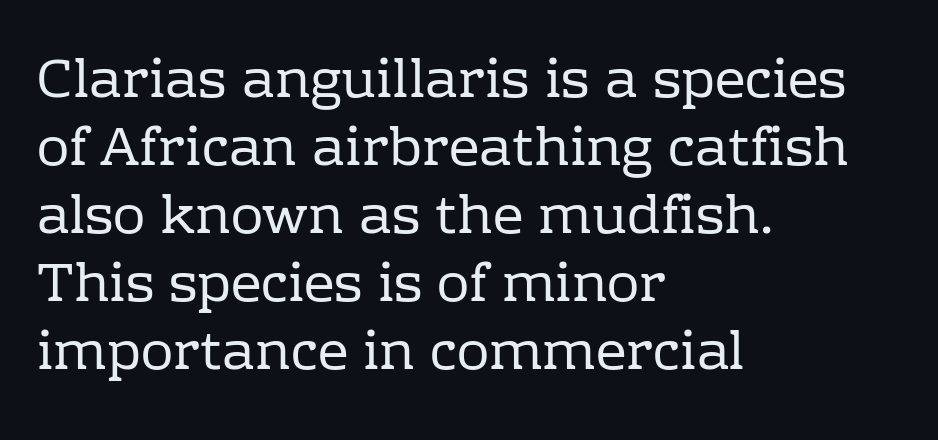
Q: Is the text bold? A: No.
Q: Is the text italic (slanted)? A: No, it is upright.
Q: Is the typeface a serif or a sans-serif typeface? A: Serif.
Q: Is the text underlined? A: No.
Q: How is the paragraph aligned? A: Left-aligned.
Q: Is the spacing between letters normal or unusually wide? A: Normal.
Q: Is the spacing between lines tight, normal or loose? A: Normal.
Q: Width (condensed, normal, or wide)? A: Normal.
Q: Stroke contrast? A: Low.
Q: x-height? A: Medium.
Q: Monospaced? A: No.
